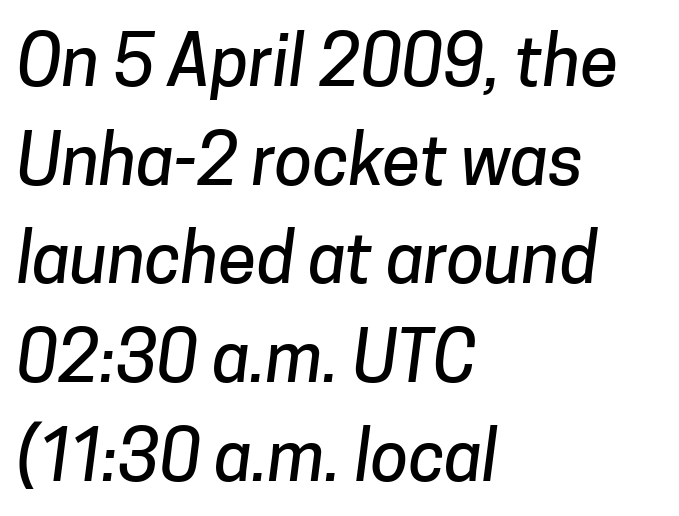
Leading matches the norm, producing a regular column. If you drew a ruler down the left edge, every line would touch it. The letters sit at their default tracking, neither squeezed nor spread. Descenders are the only things crossing below the line. Typographically, this falls in the sans-serif category. You could not count columns in this text — the font is proportionally spaced.
